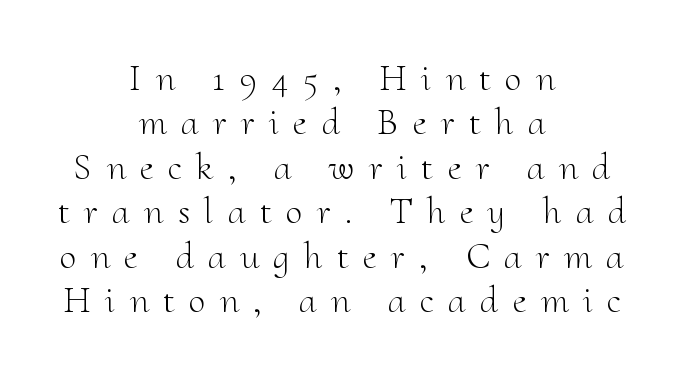
{"serif": "yes", "italic": "no", "bold": "no", "weight": "light", "width": "normal", "stroke_contrast": "medium", "x_height": "small", "monospaced": "no", "underline": "no", "align": "center", "line_spacing_ratio": 1.17, "letter_spacing": "wide", "letter_spacing_em": 0.38, "glyph_px": 38}
